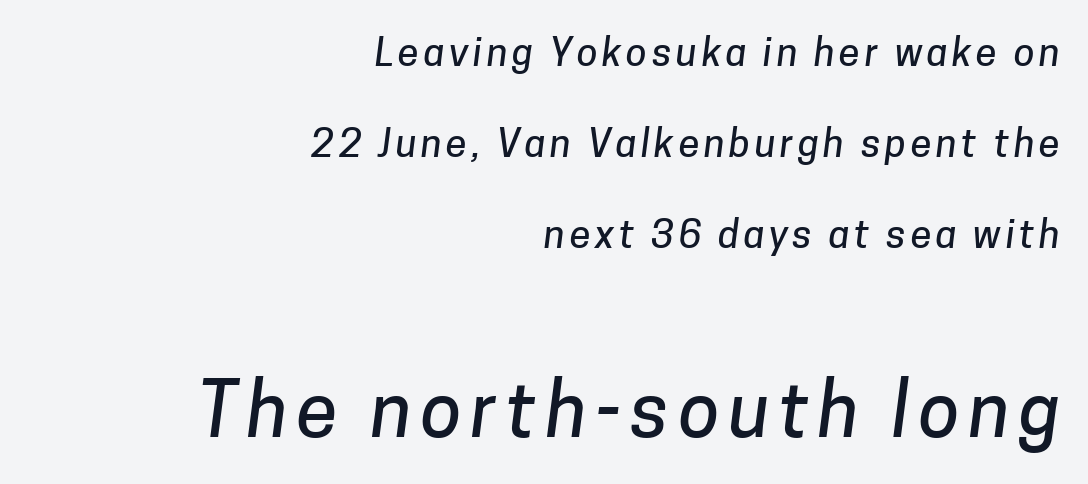
{"serif": "no", "width": "normal", "stroke_contrast": "low", "x_height": "medium", "monospaced": "no", "underline": "no", "align": "right", "line_spacing": "loose", "line_spacing_ratio": 2.4, "larger_block": "second", "size_ratio": 1.97, "glyph_px": 75}
